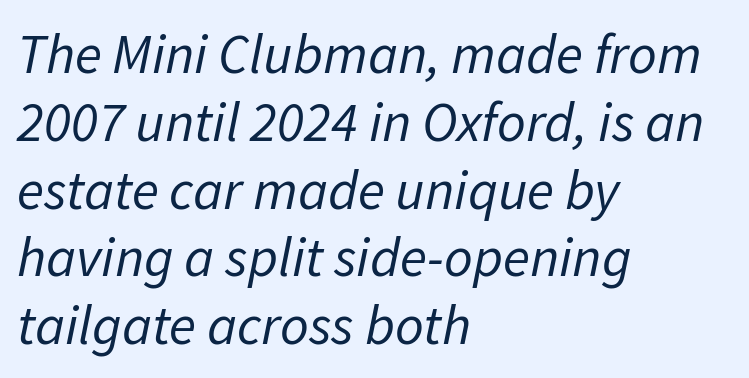
The image shows 56 px regular-weight type, italic (leaning right); set left-aligned, line spacing 1.21x, normal letter spacing, not underlined; low stroke contrast and a medium x-height.
